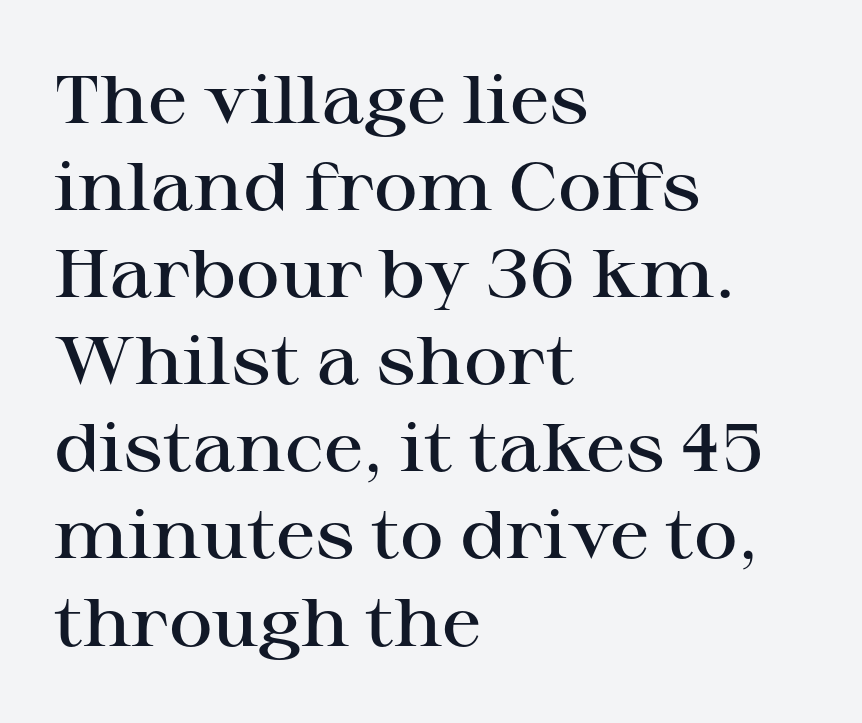
The image shows 67 px semibold, wide serif type, upright; set left-aligned, normal line spacing (1.3x), normal letter spacing, not underlined; high stroke contrast and a medium x-height.
